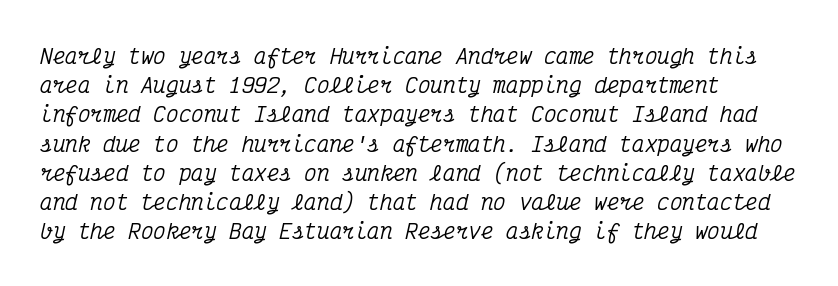
The image shows 21 px text type, italic (leaning right); set left-aligned, normal line spacing (1.39x), normal letter spacing, not underlined.
